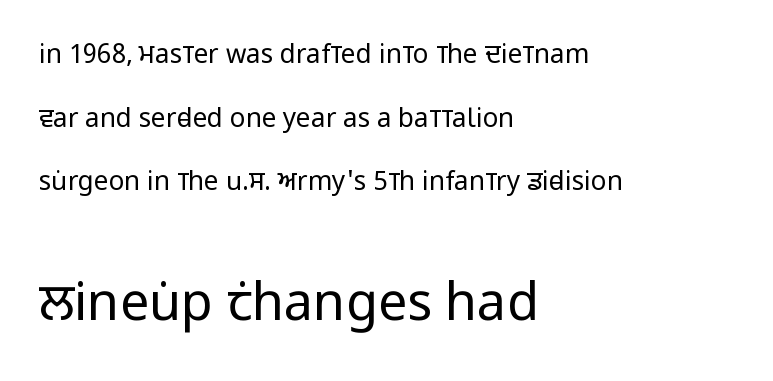
{"serif": "no", "italic": "no", "bold": "no", "weight": "regular", "width": "condensed", "stroke_contrast": "low", "x_height": "large", "monospaced": "no", "underline": "no", "align": "left", "line_spacing": "loose", "line_spacing_ratio": 2.45, "letter_spacing": "normal", "letter_spacing_em": 0.0, "larger_block": "second", "size_ratio": 2.0, "glyph_px": 52}
